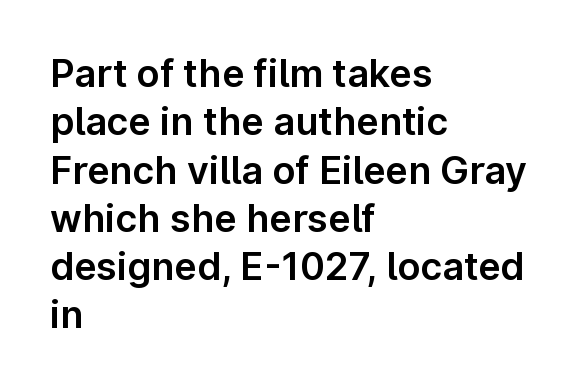
Interline gaps are of average width in this sample. A student would call this left alignment; a typographer would say flush left, rag right. Plain, unruled lines of type. You can tell from the bare stems that sans-serif type was used. Students, note that the glyphs here touch the page at normal intervals. These lines are rendered in a variable-pitch font.
